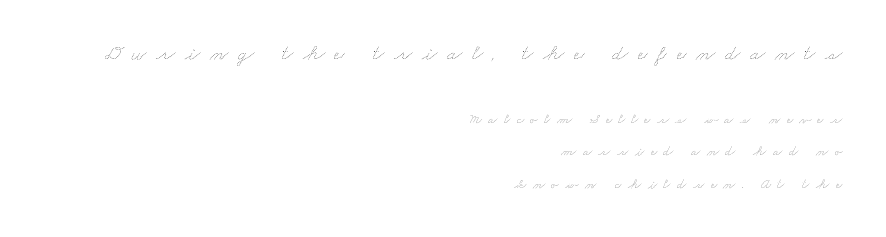
Q: Is the text bold? A: No.
Q: Is the text underlined? A: No.
Q: How is the paragraph aligned? A: Right-aligned.
Q: Is the spacing between letters normal or unusually wide? A: Unusually wide.
Q: Is the spacing between lines tight, normal or loose? A: Loose.
Q: Which block of text is set in a larger size, the first (top) or the second (bottom)? A: The first (top) one.
